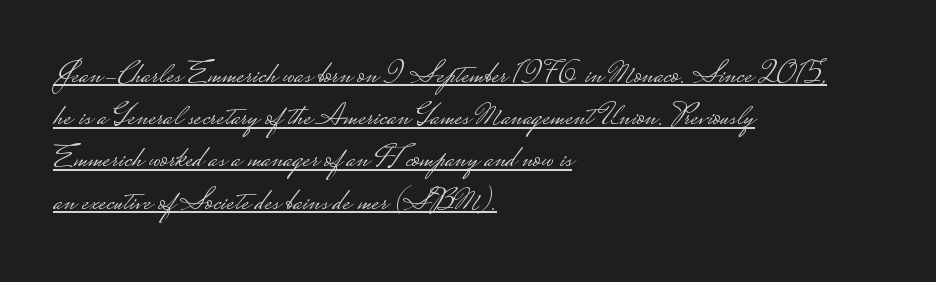
Q: Is the text bold? A: No.
Q: Is the text italic (slanted)? A: Yes.
Q: Is the typeface a serif or a sans-serif typeface? A: Sans-serif.
Q: Is the text underlined? A: Yes.
Q: How is the paragraph aligned? A: Left-aligned.
Q: Is the spacing between letters normal or unusually wide? A: Normal.
Q: Is the spacing between lines tight, normal or loose? A: Normal.
Q: Width (condensed, normal, or wide)? A: Wide.
Q: Stroke contrast? A: Low.
Q: Monospaced? A: No.
